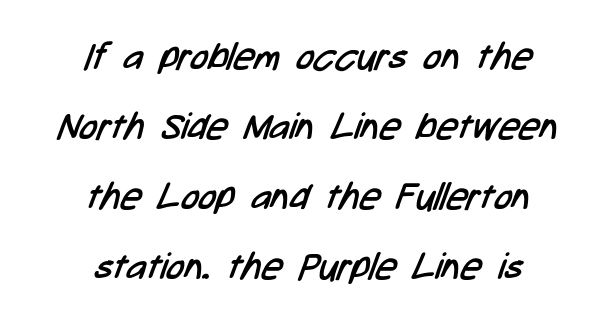
Q: Is the text bold? A: No.
Q: Is the typeface a serif or a sans-serif typeface? A: Sans-serif.
Q: Is the text underlined? A: No.
Q: How is the paragraph aligned? A: Centered.
Q: Is the spacing between letters normal or unusually wide? A: Normal.
Q: Width (condensed, normal, or wide)? A: Condensed.
Q: Stroke contrast? A: Low.
Q: x-height? A: Medium.
Q: Monospaced? A: No.
